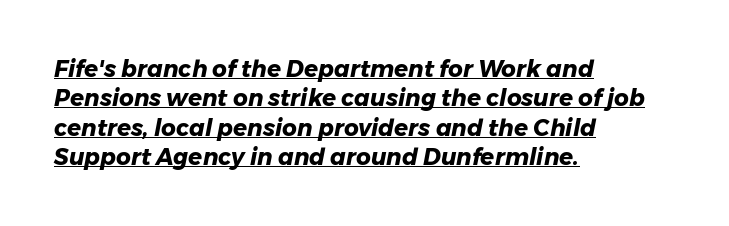
The image shows 23 px bold type, italic (leaning right); set left-aligned, normal line spacing (1.28x), normal letter spacing, underlined.
